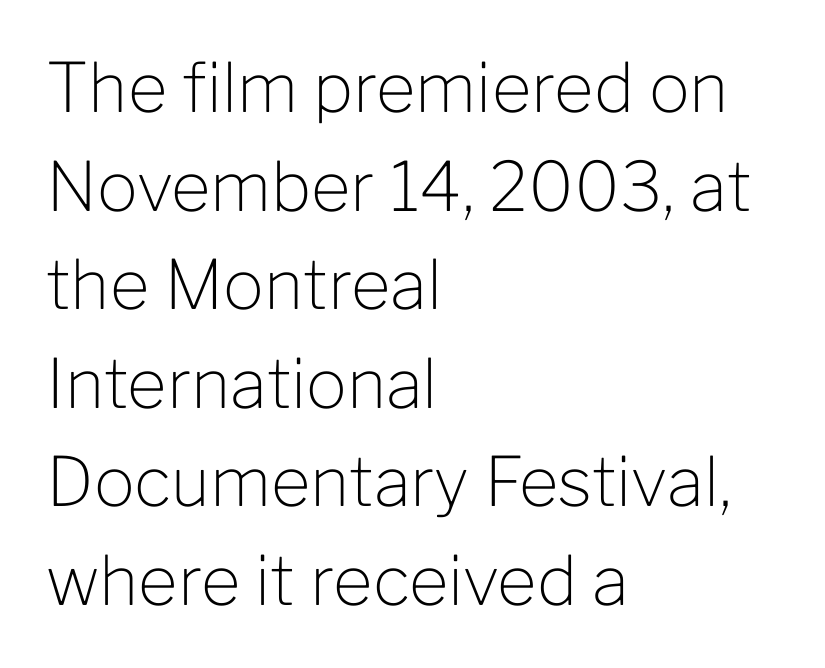
{"serif": "no", "italic": "no", "bold": "no", "weight": "light", "width": "normal", "stroke_contrast": "low", "x_height": "medium", "monospaced": "no", "underline": "no", "align": "left", "line_spacing": "normal", "line_spacing_ratio": 1.45, "letter_spacing": "normal", "letter_spacing_em": 0.0, "glyph_px": 68}
